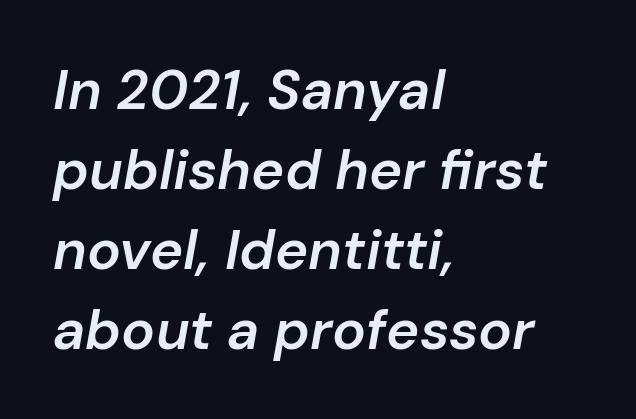
{"italic": "yes", "lean": "right", "slant_degrees": 10, "bold": "semi", "weight": "semibold", "width": "normal", "stroke_contrast": "low", "x_height": "medium", "monospaced": "no", "underline": "no", "align": "left", "line_spacing": "normal", "line_spacing_ratio": 1.43, "letter_spacing": "normal", "letter_spacing_em": 0.0, "glyph_px": 56}
